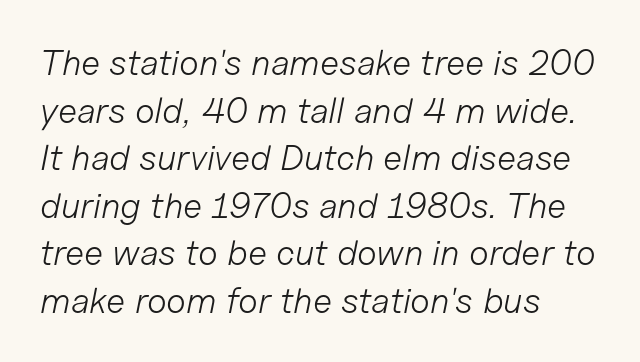
Q: Is the text bold? A: No.
Q: Is the text italic (slanted)? A: Yes, it leans right by about 11 degrees.
Q: Is the text underlined? A: No.
Q: How is the paragraph aligned? A: Left-aligned.
Q: Is the spacing between letters normal or unusually wide? A: Normal.
Q: Is the spacing between lines tight, normal or loose? A: Normal.
Q: Width (condensed, normal, or wide)? A: Normal.
Q: Stroke contrast? A: Low.
Q: x-height? A: Medium.
Q: Monospaced? A: No.
